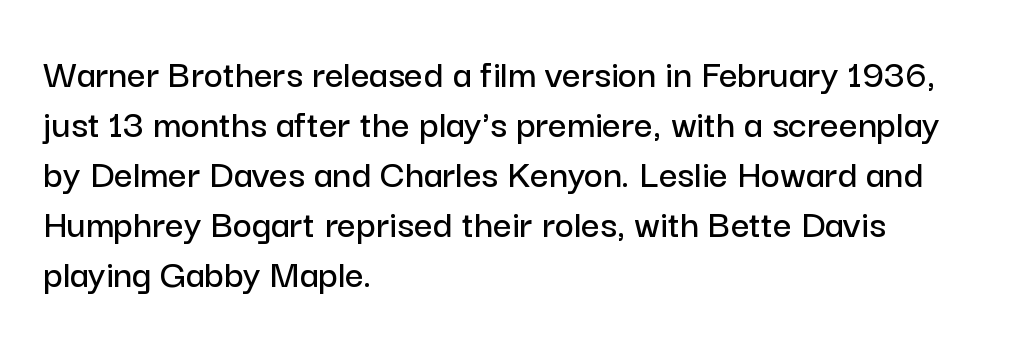
{"serif": "no", "italic": "no", "width": "normal", "stroke_contrast": "low", "x_height": "medium", "monospaced": "no", "underline": "no", "align": "left", "line_spacing_ratio": 1.22, "letter_spacing": "normal", "letter_spacing_em": 0.0, "glyph_px": 41}
